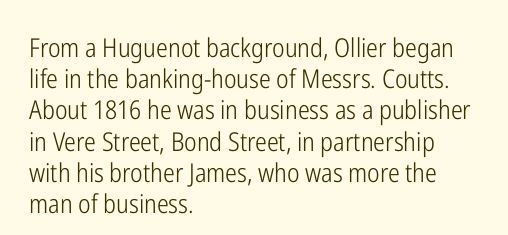
One-word summary of the alignment: left. In terms of letterspacing, this is plain default setting. The words here are not underlined. The characters are drawn with everyday or finer stroke widths. The letters stand straight up with perfectly vertical stems.
